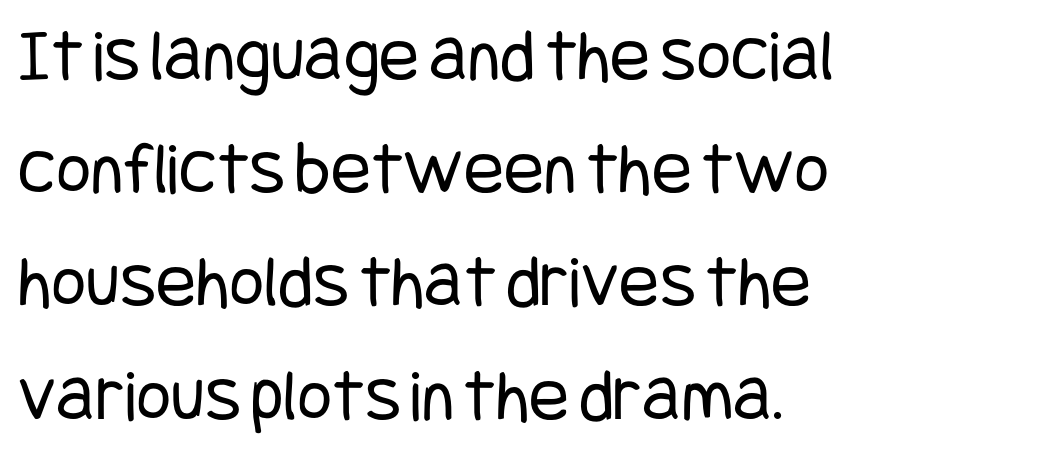
{"serif": "no", "italic": "no", "bold": "no", "weight": "regular", "width": "condensed", "stroke_contrast": "low", "x_height": "large", "underline": "no", "align": "left", "line_spacing": "normal", "line_spacing_ratio": 1.51, "letter_spacing": "normal", "letter_spacing_em": 0.0, "glyph_px": 75}
